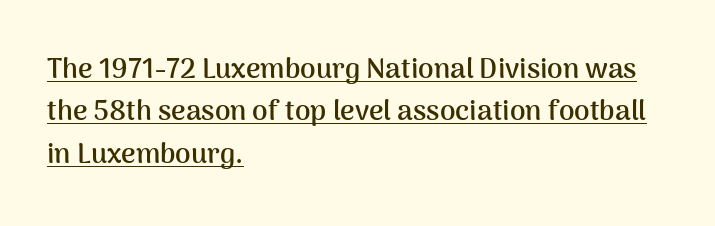
What weight is shown? A full bold with thick strokes. Style check: upright. The rendering anchors every line to the left-hand side. A baseline rule has been typeset under these characters. The face used here is proportionally spaced, like ordinary book or web type. Nothing unusual about the tracking: characters are spaced as the font intends.
